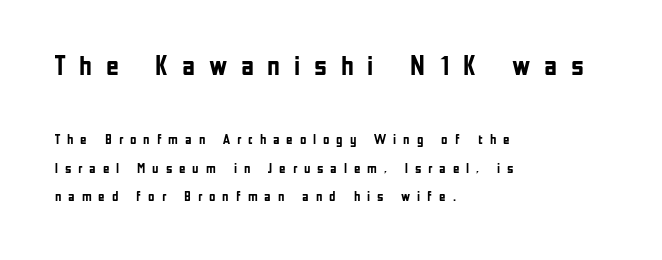
The image shows 28 px semibold, condensed sans-serif type, upright; set left-aligned, loose line spacing (2.03x), unusually wide letter spacing (+0.49 em), not underlined; the first (top) block is 2.0x larger; low stroke contrast and a medium x-height.
